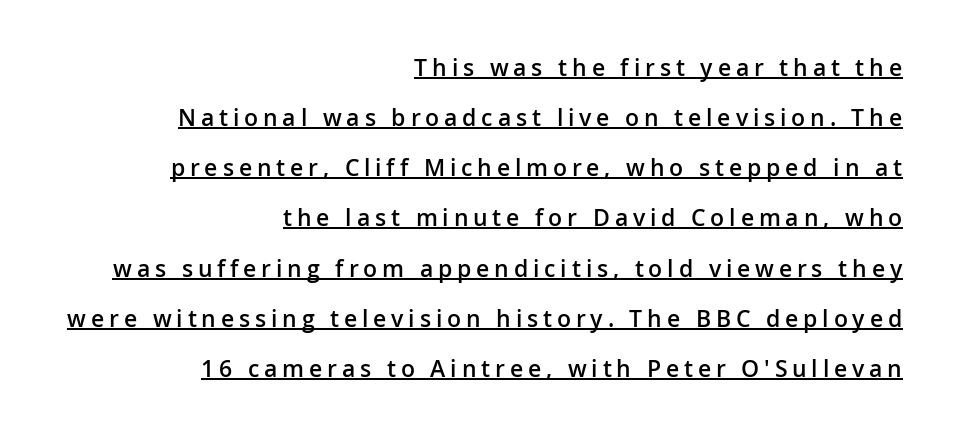
Q: Is the text bold? A: Semi-bold.
Q: Is the text italic (slanted)? A: No, it is upright.
Q: Is the text underlined? A: Yes.
Q: How is the paragraph aligned? A: Right-aligned.
Q: Is the spacing between letters normal or unusually wide? A: Unusually wide.
Q: Is the spacing between lines tight, normal or loose? A: Loose.
